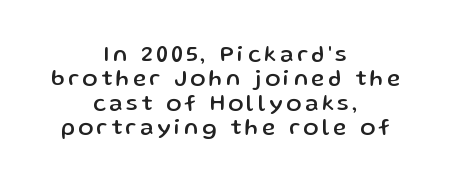
{"italic": "no", "underline": "no", "align": "center", "line_spacing": "tight", "line_spacing_ratio": 1.11, "glyph_px": 22}
